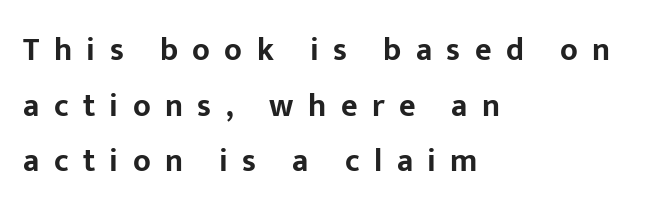
Q: Is the text bold? A: Yes.
Q: Is the text italic (slanted)? A: No, it is upright.
Q: Is the typeface a serif or a sans-serif typeface? A: Sans-serif.
Q: Is the text underlined? A: No.
Q: How is the paragraph aligned? A: Left-aligned.
Q: Is the spacing between letters normal or unusually wide? A: Unusually wide.
Q: Width (condensed, normal, or wide)? A: Normal.
Q: Stroke contrast? A: Low.
Q: x-height? A: Medium.
Q: Monospaced? A: No.
